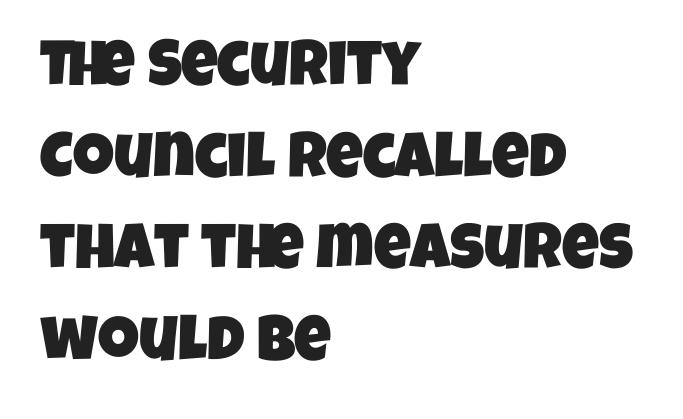
{"serif": "no", "width": "condensed", "stroke_contrast": "low", "x_height": "large", "monospaced": "no", "underline": "no", "align": "left", "line_spacing": "normal", "line_spacing_ratio": 1.43, "letter_spacing": "normal", "letter_spacing_em": 0.0, "glyph_px": 64}
